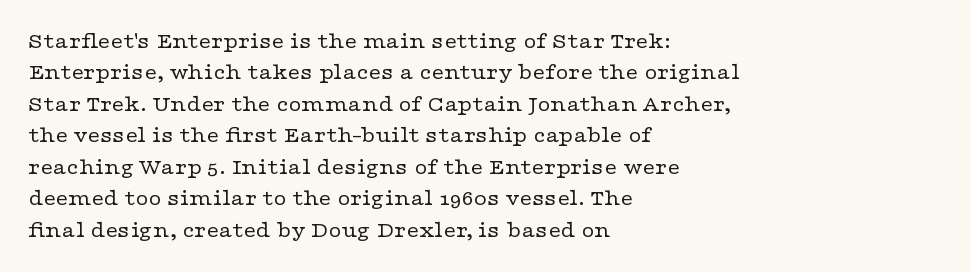
The line-height multiplier appears to be the usual default. The ragged edge is on the right, which tells us the setting is flush left. A typesetter would mark this as roman, not italic. This sample uses plain, unmodified letter spacing. No letter is thick-stroked: the sample isn't bold.
